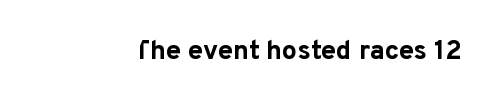
Q: Is the text bold? A: Yes.
Q: Is the text italic (slanted)? A: No, it is upright.
Q: Is the text underlined? A: No.
Q: Is the spacing between letters normal or unusually wide? A: Normal.
